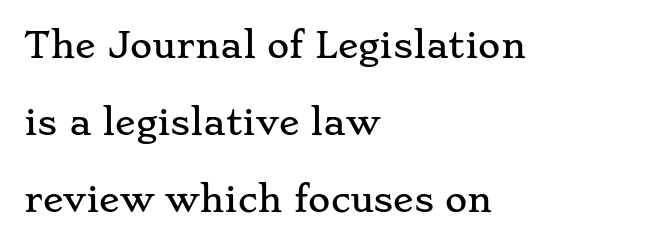
Designer's note — italics off, roman on. Students, observe: this is what heavily led, spacious text looks like. Students, note that the glyphs here touch the page at normal intervals. Spacing verdict: proportional, widths tailored to each character. Only glyphs here, with clear space below each row. Stroke terminals: seriffed.
